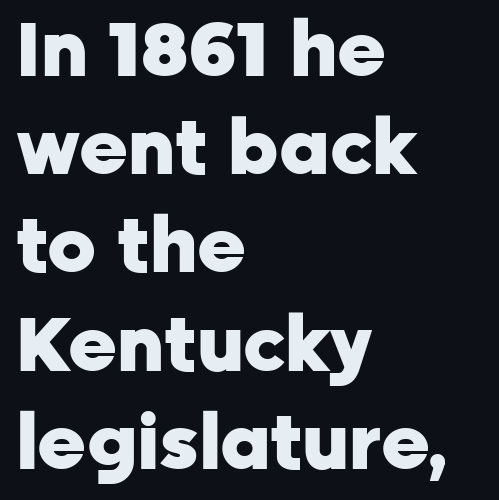
Is there much room between lines? A standard amount, neither cramped nor airy. Beneath every word, the page is bare. Does the lettering tilt? It doesn't — this is upright. The rendering uses a bold face; every stroke is thick and dark. Where is the straight margin? On the left.
